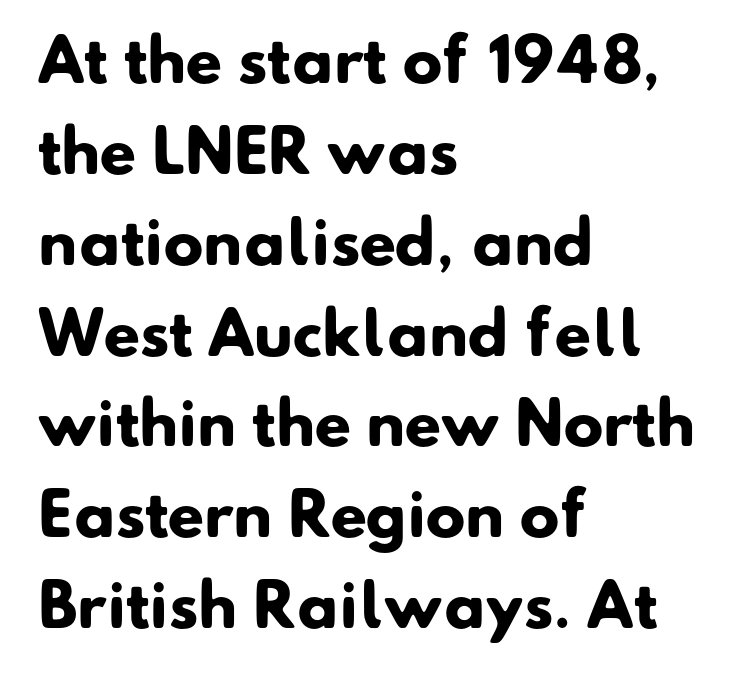
Q: Is the text bold? A: Yes.
Q: Is the typeface a serif or a sans-serif typeface? A: Sans-serif.
Q: Is the text underlined? A: No.
Q: How is the paragraph aligned? A: Left-aligned.
Q: Is the spacing between letters normal or unusually wide? A: Normal.
Q: Is the spacing between lines tight, normal or loose? A: Normal.
Q: Width (condensed, normal, or wide)? A: Normal.
Q: Stroke contrast? A: Low.
Q: x-height? A: Small.
Q: Monospaced? A: No.
